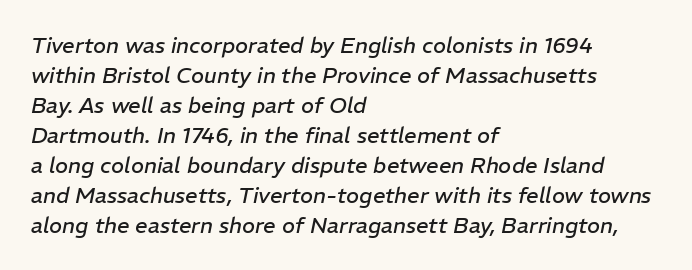
Q: Is the text bold? A: No.
Q: Is the text italic (slanted)? A: Yes, it leans right by about 11 degrees.
Q: Is the text underlined? A: No.
Q: How is the paragraph aligned? A: Left-aligned.
Q: Is the spacing between letters normal or unusually wide? A: Normal.
Q: Is the spacing between lines tight, normal or loose? A: Normal.
